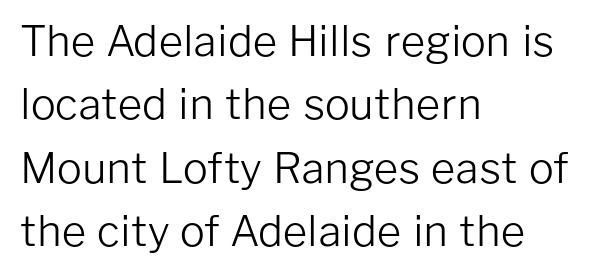
Q: Is the text bold? A: No.
Q: Is the text italic (slanted)? A: No, it is upright.
Q: Is the typeface a serif or a sans-serif typeface? A: Sans-serif.
Q: Is the text underlined? A: No.
Q: How is the paragraph aligned? A: Left-aligned.
Q: Is the spacing between letters normal or unusually wide? A: Normal.
Q: Is the spacing between lines tight, normal or loose? A: Normal.
Q: Width (condensed, normal, or wide)? A: Normal.
Q: Stroke contrast? A: Low.
Q: x-height? A: Medium.
Q: Monospaced? A: No.
